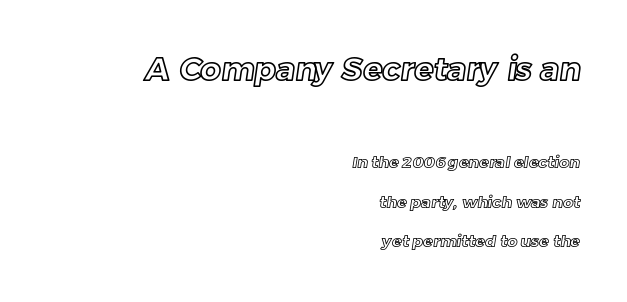
{"width": "normal", "x_height": "medium", "monospaced": "no", "underline": "no", "align": "right", "line_spacing": "loose", "line_spacing_ratio": 2.46, "letter_spacing": "normal", "letter_spacing_em": 0.0, "larger_block": "first", "size_ratio": 2.0, "glyph_px": 32}
